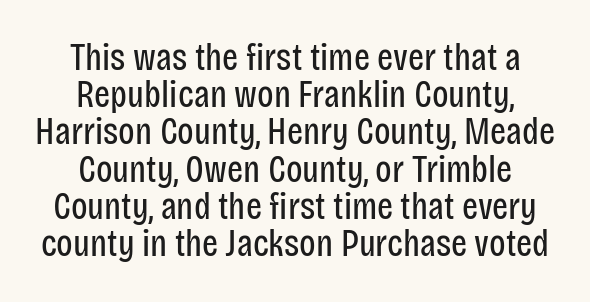
The image shows 38 px regular-weight, condensed sans-serif type, upright; set centered, tight line spacing (0.98x), normal letter spacing, not underlined; low stroke contrast and a large x-height.
